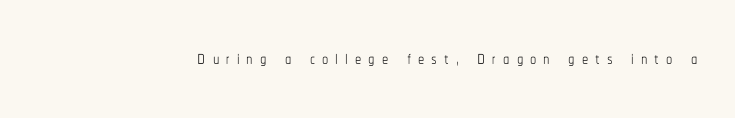
{"italic": "no", "bold": "no", "underline": "no", "letter_spacing": "wide", "letter_spacing_em": 0.28, "glyph_px": 25}
